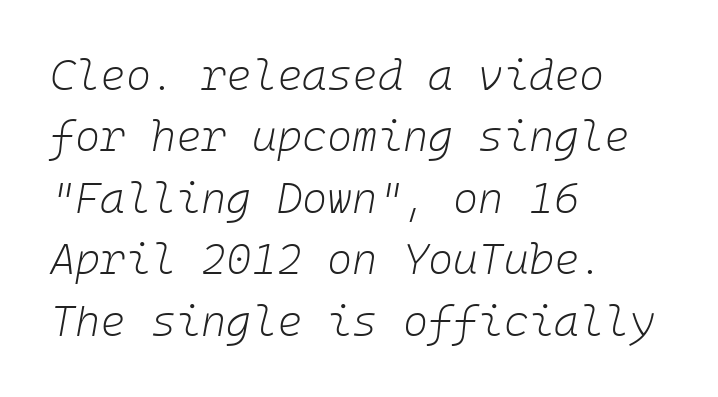
The letterforms sit shoulder to shoulder at normal distance. Notice how the stems are inclined rather than vertical — that's the hallmark of italics. Has an underline been added? It has not. Heaviness? Minimal to ordinary, like unemphasized prose. Short and long lines alike share a common starting point at left.
